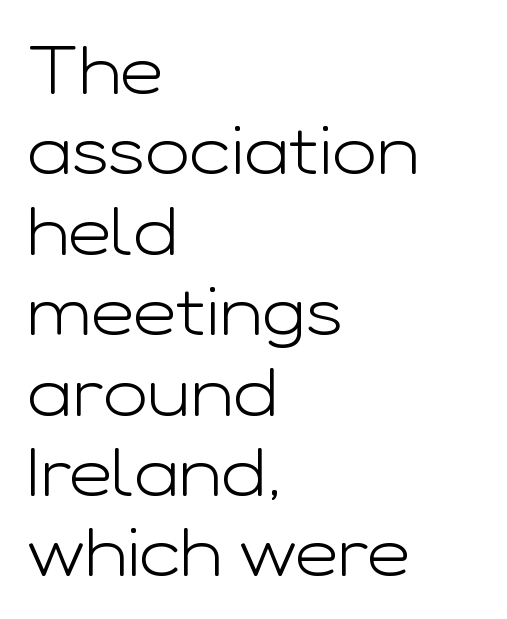
{"serif": "no", "italic": "no", "bold": "no", "weight": "light", "width": "wide", "stroke_contrast": "low", "x_height": "medium", "monospaced": "no", "underline": "no", "align": "left", "line_spacing_ratio": 1.2, "letter_spacing": "normal", "letter_spacing_em": 0.0, "glyph_px": 67}
